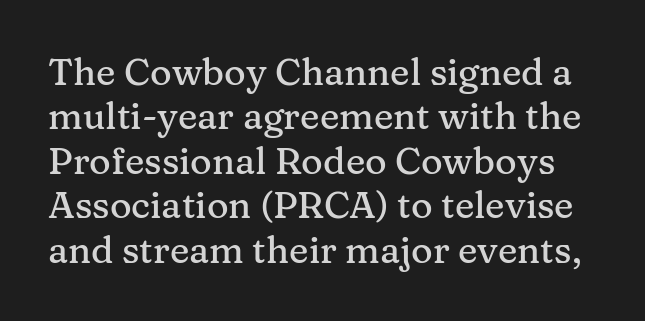
The image shows 37 px serif type, upright; set line spacing 1.2x, normal letter spacing, not underlined; medium stroke contrast and a medium x-height.
